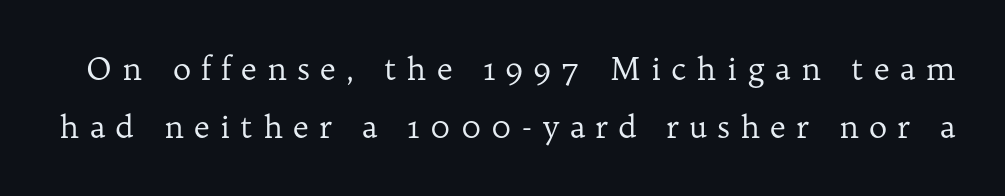
The image shows 31 px regular-weight serif type, upright; set line spacing 1.87x, unusually wide letter spacing (+0.32 em), not underlined; low stroke contrast and a medium x-height.
